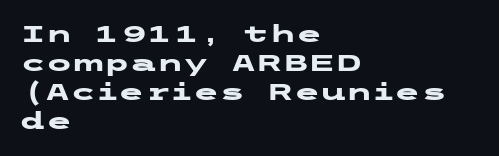
{"italic": "no", "bold": "yes", "underline": "no", "align": "left", "line_spacing_ratio": 1.21, "letter_spacing": "normal", "letter_spacing_em": 0.0, "glyph_px": 24}
